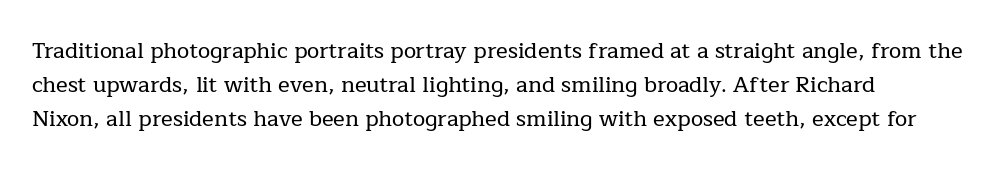
Students, observe: this is what conventionally led text looks like. This sample uses an upright cut, with every glyph sitting square on the baseline. A clean baseline with only descenders dipping below it. Each word holds together tightly as a unit, with standard inter-letter gaps.
